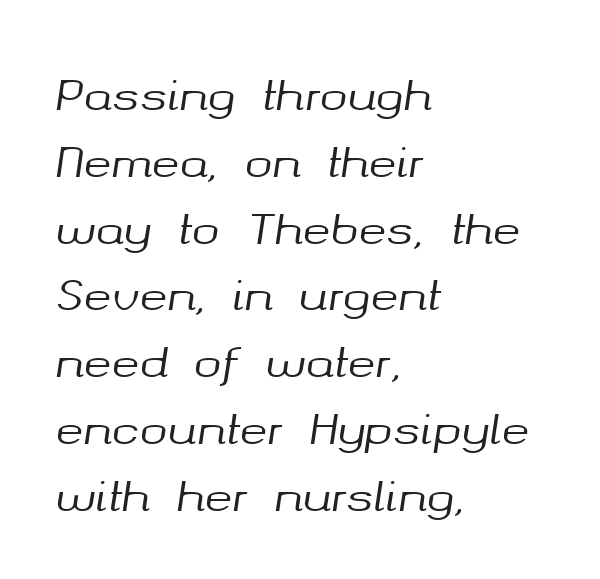
Regarding leading, the lines here are spaced in the standard way. Looks like regular typesetting: each glyph gets only the width it needs. Words float on clear page, feet unadorned. You can tell it's italic because the verticals aren't actually vertical.
